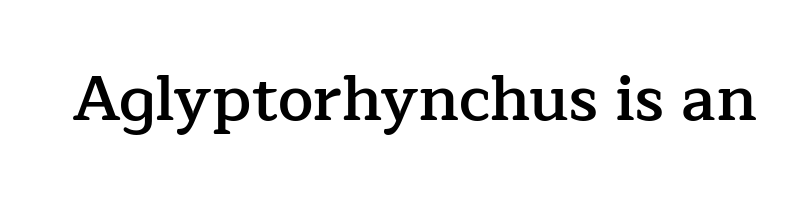
The letterforms sit shoulder to shoulder at normal distance. A fair bit of extra ink — the face is semibold, not bold. Spacing verdict: proportional, widths tailored to each character. The letters carry serifs — small finishing strokes at the ends of their stems. A typesetter would mark this as roman, not italic. Each row of text sits above clean, open space.
